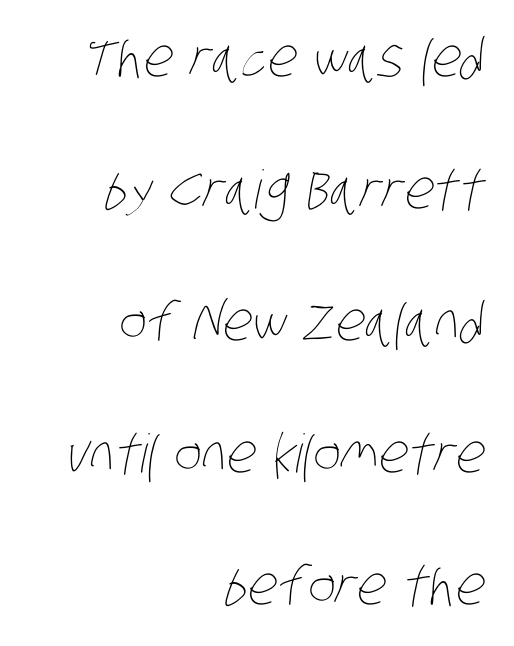
The face used here is proportionally spaced, like ordinary book or web type. The text block is weighted toward the right margin, trailing off unevenly leftward. The glyphs are unaccompanied by any horizontal stroke below them. Compared with typical paragraphs, the rows here are farther apart.
